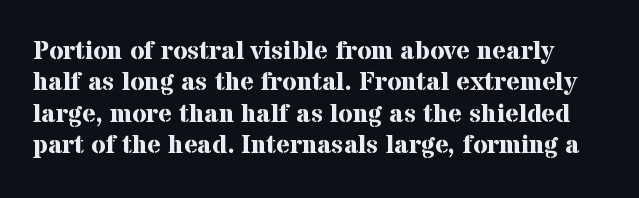
Q: Is the text bold? A: Yes.
Q: Is the text italic (slanted)? A: No, it is upright.
Q: Is the text underlined? A: No.
Q: Is the spacing between letters normal or unusually wide? A: Normal.
